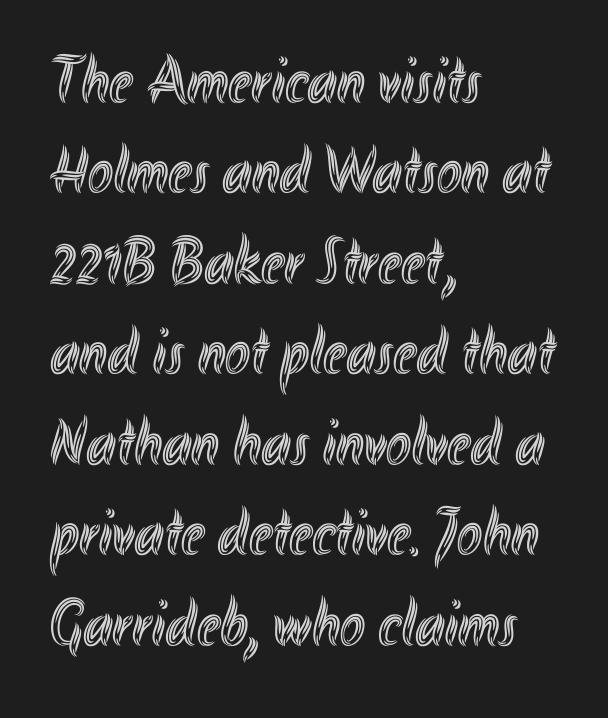
The image shows 67 px condensed type; set left-aligned, normal line spacing (1.35x), normal letter spacing, not underlined; a small x-height.
